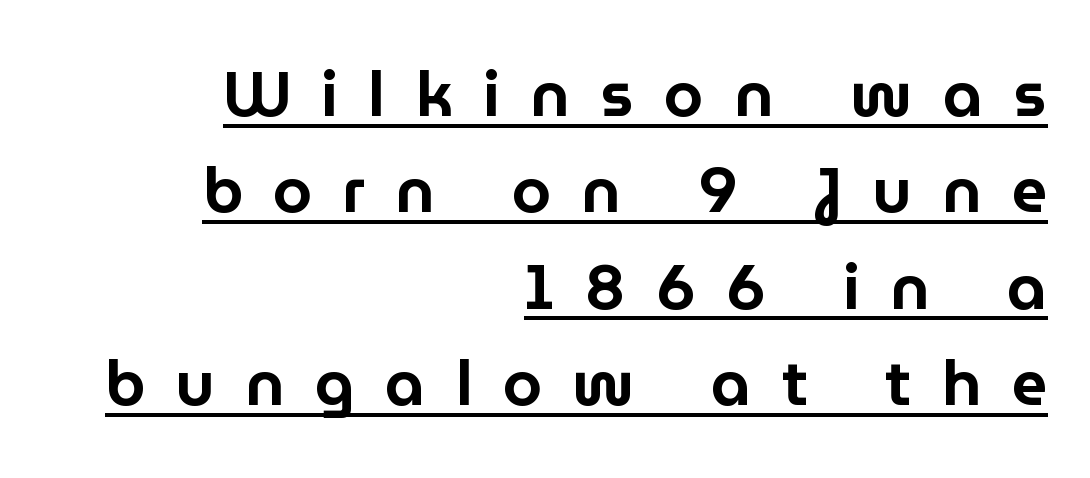
{"serif": "no", "italic": "no", "width": "normal", "stroke_contrast": "low", "x_height": "medium", "monospaced": "no", "underline": "yes", "align": "right", "line_spacing": "normal", "line_spacing_ratio": 1.53, "letter_spacing": "wide", "letter_spacing_em": 0.48, "glyph_px": 63}
